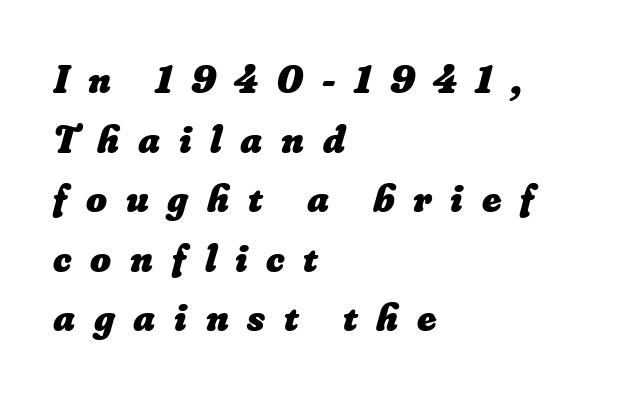
{"bold": "yes", "weight": "heavy", "width": "normal", "stroke_contrast": "low", "x_height": "small", "monospaced": "no", "underline": "no", "align": "left", "line_spacing": "normal", "line_spacing_ratio": 1.49, "letter_spacing": "wide", "letter_spacing_em": 0.47, "glyph_px": 40}
